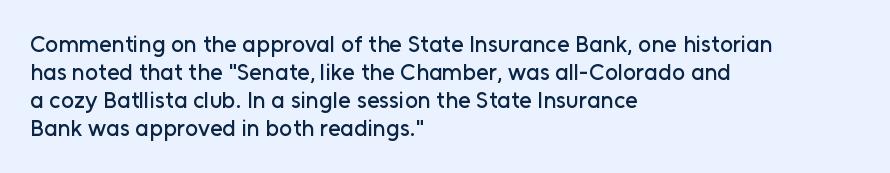
{"italic": "no", "underline": "no", "align": "left", "line_spacing_ratio": 1.22, "letter_spacing": "normal", "letter_spacing_em": 0.0, "glyph_px": 23}
